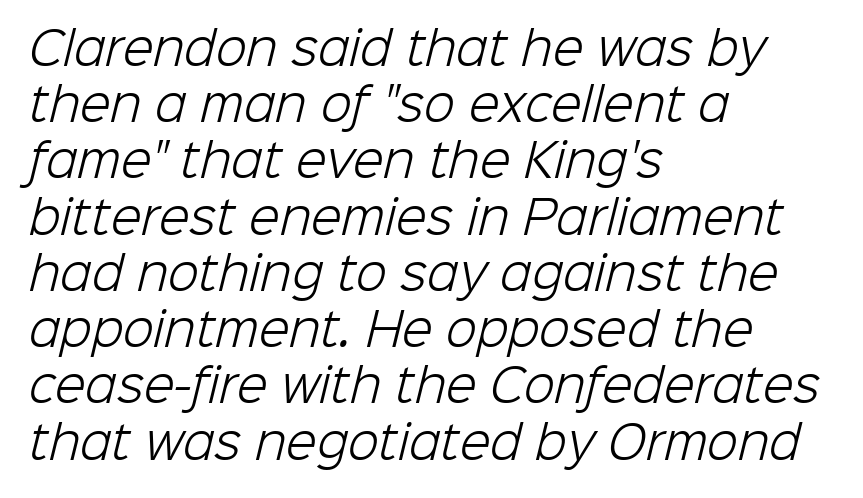
{"serif": "no", "bold": "no", "weight": "light", "width": "normal", "stroke_contrast": "low", "x_height": "medium", "monospaced": "no", "underline": "no", "align": "left", "line_spacing": "normal", "line_spacing_ratio": 1.25, "letter_spacing": "normal", "letter_spacing_em": 0.0, "glyph_px": 45}
